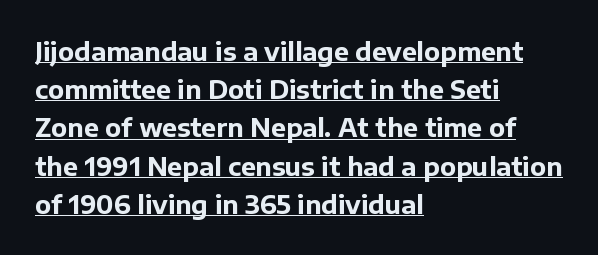
Q: Is the text bold? A: Yes.
Q: Is the text italic (slanted)? A: No, it is upright.
Q: Is the text underlined? A: Yes.
Q: How is the paragraph aligned? A: Left-aligned.
Q: Is the spacing between letters normal or unusually wide? A: Normal.
Q: Is the spacing between lines tight, normal or loose? A: Normal.
